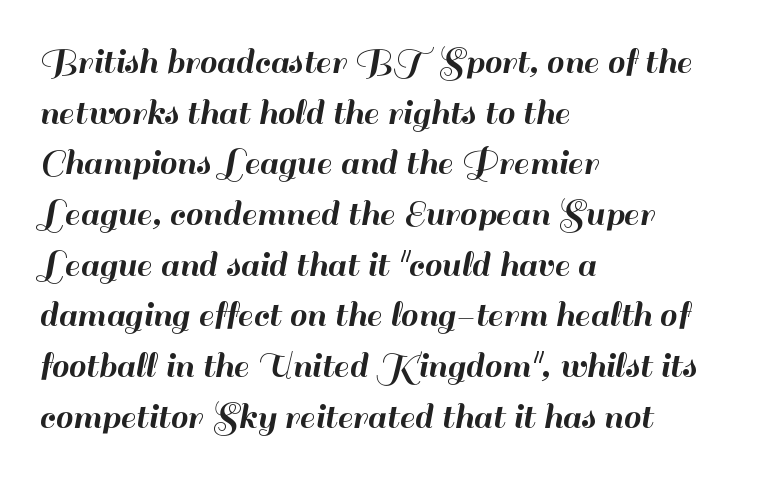
Q: Is the text italic (slanted)? A: Yes.
Q: Is the typeface a serif or a sans-serif typeface? A: Sans-serif.
Q: Is the text underlined? A: No.
Q: How is the paragraph aligned? A: Left-aligned.
Q: Is the spacing between letters normal or unusually wide? A: Normal.
Q: Is the spacing between lines tight, normal or loose? A: Normal.
Q: Width (condensed, normal, or wide)? A: Normal.
Q: Stroke contrast? A: High.
Q: x-height? A: Small.
Q: Monospaced? A: No.
